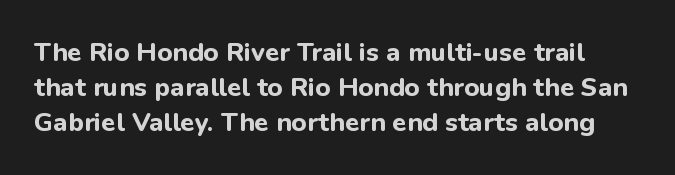
The passage shown is emphatically bold. Anything drawn beneath the words? Only blank space. Horizontal bands of white between lines are of average thickness. Italic: no, the glyphs are upright roman.
